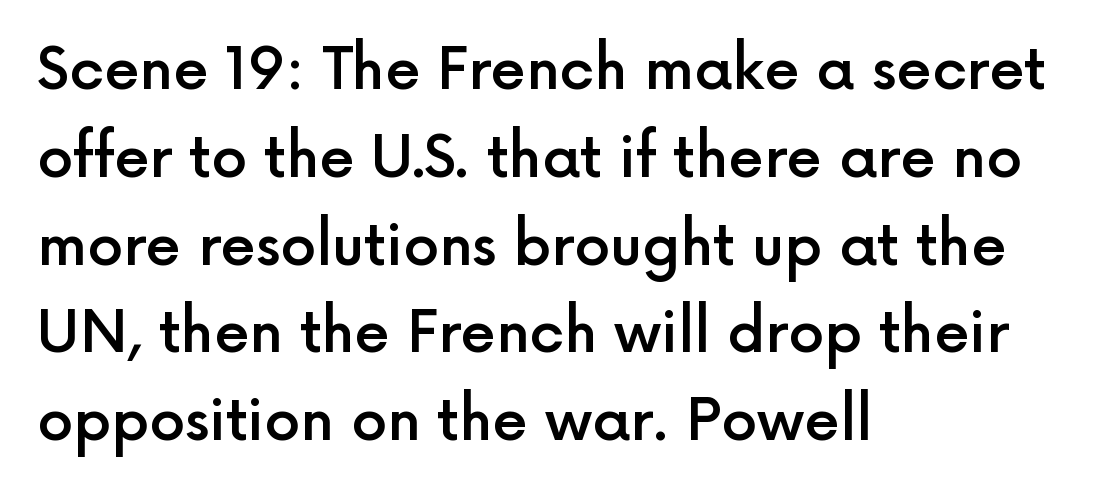
Unmarked baselines from the first word to the last. Grotesque or geometric, the face here clearly has no serifs. Weight check: semibold — heavier than regular, not quite bold. Does extra space separate the letters? No, they use regular spacing. Style check: upright.
